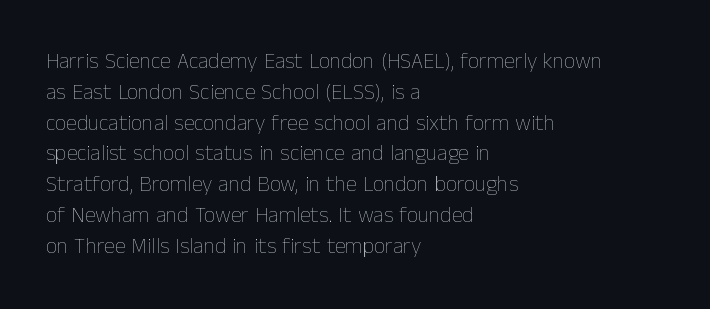
Summary of vertical rhythm: regular, with standard interline spacing. Short note: letters normally spaced. The font's upright variant was chosen for this text. Casual observation: everything's shoved over to the left.
